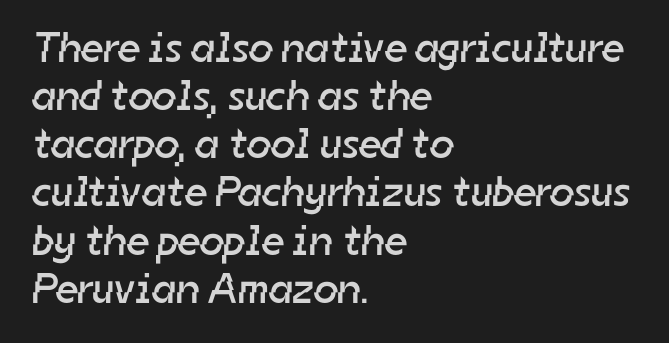
Q: Is the text bold? A: No.
Q: Is the typeface a serif or a sans-serif typeface? A: Sans-serif.
Q: Is the text underlined? A: No.
Q: How is the paragraph aligned? A: Left-aligned.
Q: Is the spacing between letters normal or unusually wide? A: Normal.
Q: Is the spacing between lines tight, normal or loose? A: Tight.
Q: Width (condensed, normal, or wide)? A: Normal.
Q: Stroke contrast? A: Low.
Q: x-height? A: Medium.
Q: Monospaced? A: No.
